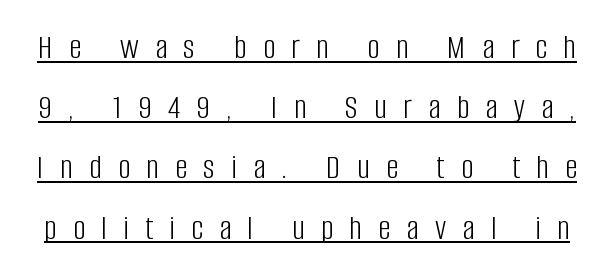
{"serif": "no", "italic": "no", "bold": "no", "weight": "light", "width": "condensed", "stroke_contrast": "low", "x_height": "large", "monospaced": "no", "underline": "yes", "line_spacing_ratio": 1.72, "letter_spacing": "wide", "letter_spacing_em": 0.46, "glyph_px": 35}
